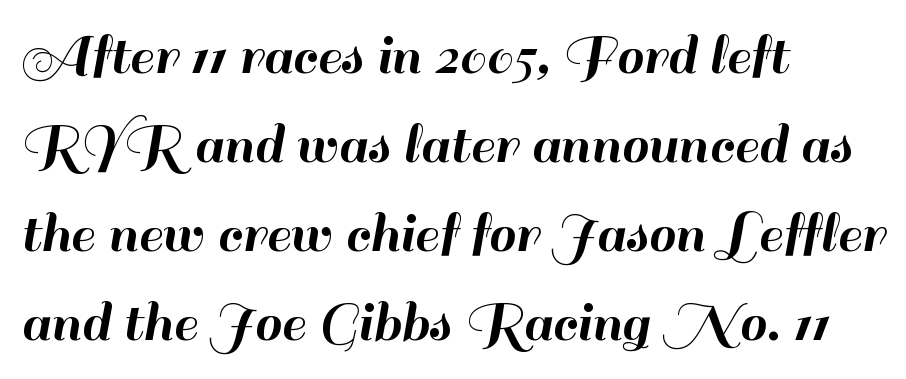
Q: Is the text italic (slanted)? A: Yes.
Q: Is the typeface a serif or a sans-serif typeface? A: Sans-serif.
Q: Is the text underlined? A: No.
Q: How is the paragraph aligned? A: Left-aligned.
Q: Is the spacing between letters normal or unusually wide? A: Normal.
Q: Is the spacing between lines tight, normal or loose? A: Normal.
Q: Width (condensed, normal, or wide)? A: Normal.
Q: Stroke contrast? A: High.
Q: x-height? A: Small.
Q: Monospaced? A: No.
